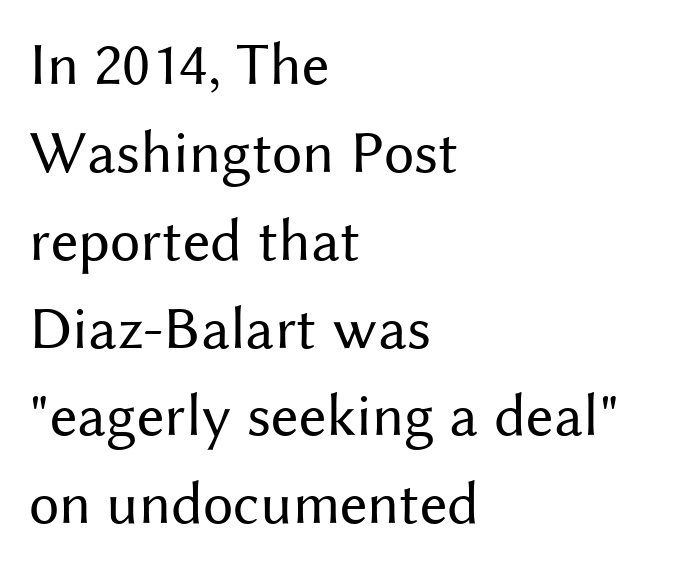
Baseline-to-baseline distance is the conventional proportion of letter height. The paragraph shown leans on its left margin. Unlike italic type, these characters show no tilt at all. The type family on display is of the sans-serif kind.
